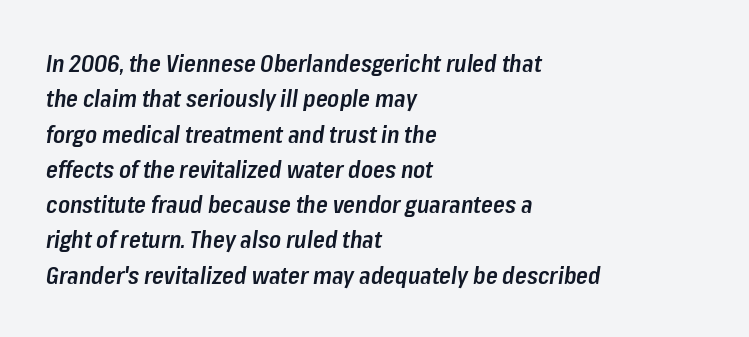
The image shows 24 px text type, italic (leaning right); set left-aligned, normal line spacing (1.47x), normal letter spacing, not underlined.
